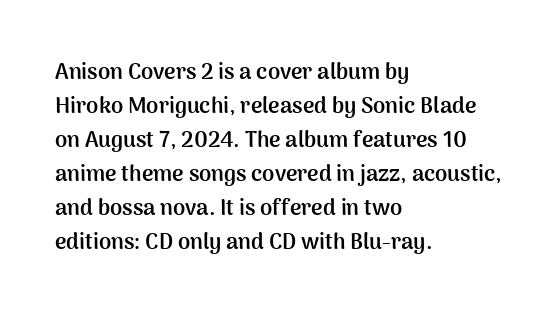
Underline: absent. Default kerning and tracking; the words read as compact shapes. Successive baselines arrive at the customary interval. You can tell it's not italic because the verticals are truly vertical. One-word summary of the alignment: left. These lines carry a lot of weight — the face is fully bold.
